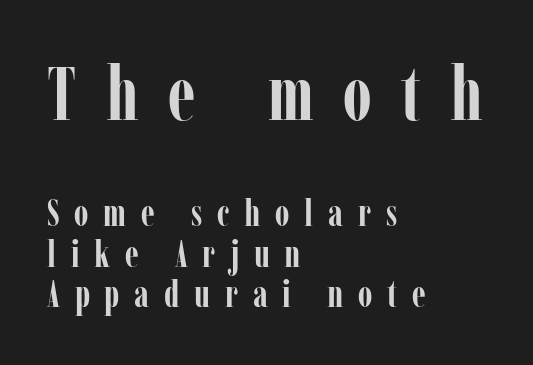
Q: Is the text bold? A: Yes.
Q: Is the text italic (slanted)? A: No, it is upright.
Q: Is the typeface a serif or a sans-serif typeface? A: Serif.
Q: Is the text underlined? A: No.
Q: How is the paragraph aligned? A: Left-aligned.
Q: Is the spacing between letters normal or unusually wide? A: Unusually wide.
Q: Is the spacing between lines tight, normal or loose? A: Tight.
Q: Which block of text is set in a larger size, the first (top) or the second (bottom)? A: The first (top) one.
Q: Width (condensed, normal, or wide)? A: Condensed.
Q: Stroke contrast? A: Low.
Q: x-height? A: Medium.
Q: Monospaced? A: No.
